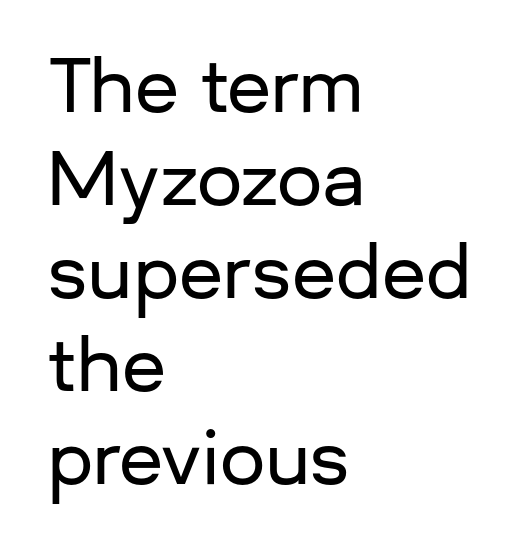
The rendering uses natural spacing where letterforms have individual widths. Tracking here is standard; glyphs follow each other at the usual distance. No italicization has been applied; the sample stays upright. Students, observe: this is what conventionally led text looks like. This sample uses a sans-serif face.
